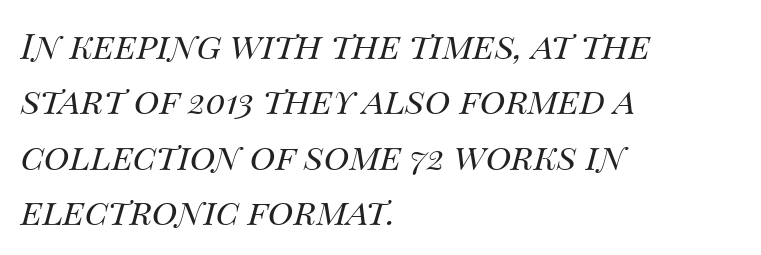
Underline: absent. A normal amount of white space separates one row of letters from the next. Every character sits at an angle, as italics do. The letterforms sit shoulder to shoulder at normal distance. Is this a heavy cut? Hardly; it is regular or lighter. Every row of glyphs begins at an identical x-position on the left.
